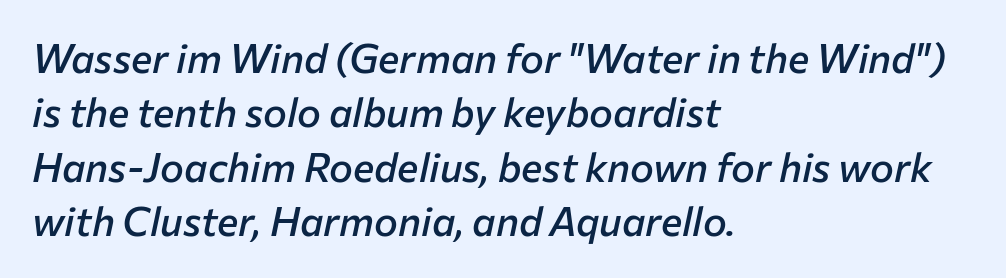
Q: Is the text bold? A: Semi-bold.
Q: Is the text italic (slanted)? A: Yes, it leans right by about 12 degrees.
Q: Is the text underlined? A: No.
Q: How is the paragraph aligned? A: Left-aligned.
Q: Is the spacing between letters normal or unusually wide? A: Normal.
Q: Is the spacing between lines tight, normal or loose? A: Normal.
Q: Width (condensed, normal, or wide)? A: Normal.
Q: Stroke contrast? A: Low.
Q: x-height? A: Medium.
Q: Monospaced? A: No.
